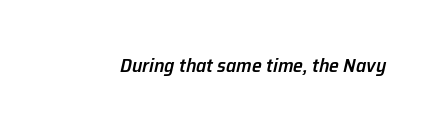
{"italic": "yes", "lean": "right", "slant_degrees": 12, "bold": "semi", "underline": "no", "letter_spacing": "normal", "letter_spacing_em": 0.0, "glyph_px": 20}
